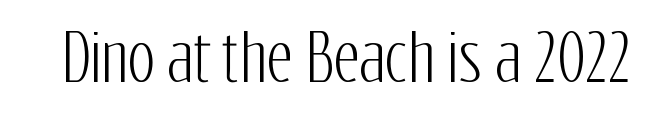
The baseline area is clear. Each word holds together tightly as a unit, with standard inter-letter gaps. Ordinary non-slanted type is in use. The font family rendered here belongs to the sans-serif group.
